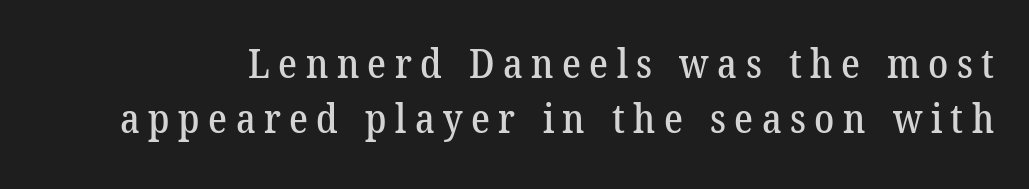
Q: Is the typeface a serif or a sans-serif typeface? A: Serif.
Q: Is the text underlined? A: No.
Q: Is the spacing between letters normal or unusually wide? A: Unusually wide.
Q: Is the spacing between lines tight, normal or loose? A: Normal.
Q: Width (condensed, normal, or wide)? A: Normal.
Q: Stroke contrast? A: Low.
Q: x-height? A: Medium.
Q: Monospaced? A: No.
